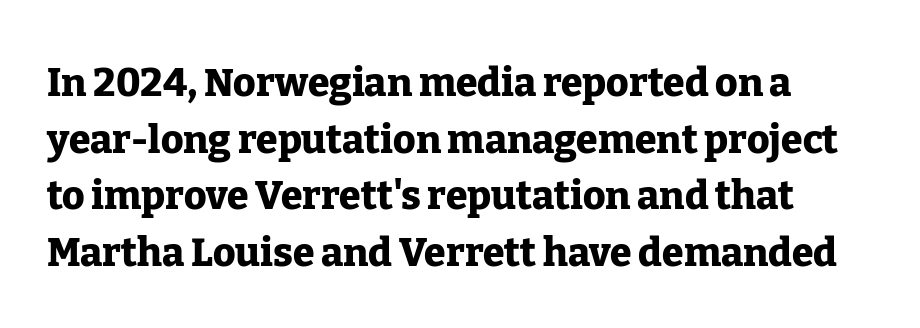
{"serif": "yes", "italic": "no", "bold": "yes", "weight": "heavy", "width": "normal", "stroke_contrast": "low", "x_height": "medium", "monospaced": "no", "underline": "no", "line_spacing": "normal", "line_spacing_ratio": 1.45, "letter_spacing": "normal", "letter_spacing_em": 0.0, "glyph_px": 39}
